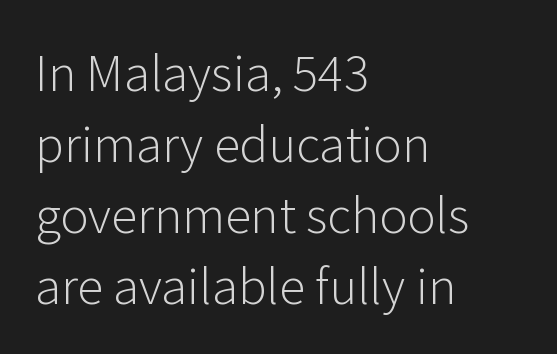
The image shows 48 px light sans-serif type, upright; set left-aligned, normal line spacing (1.48x), normal letter spacing, not underlined; low stroke contrast and a medium x-height.
